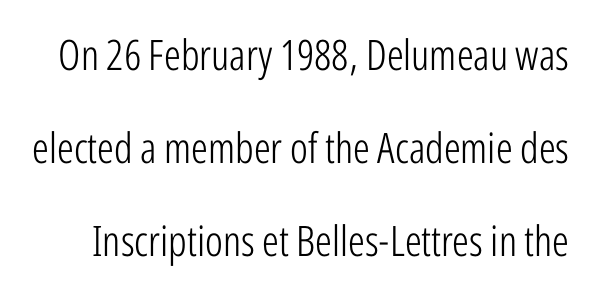
{"serif": "no", "italic": "no", "bold": "no", "weight": "light", "width": "condensed", "stroke_contrast": "low", "x_height": "medium", "monospaced": "no", "underline": "no", "line_spacing": "loose", "line_spacing_ratio": 2.21, "letter_spacing": "normal", "letter_spacing_em": 0.0, "glyph_px": 42}
